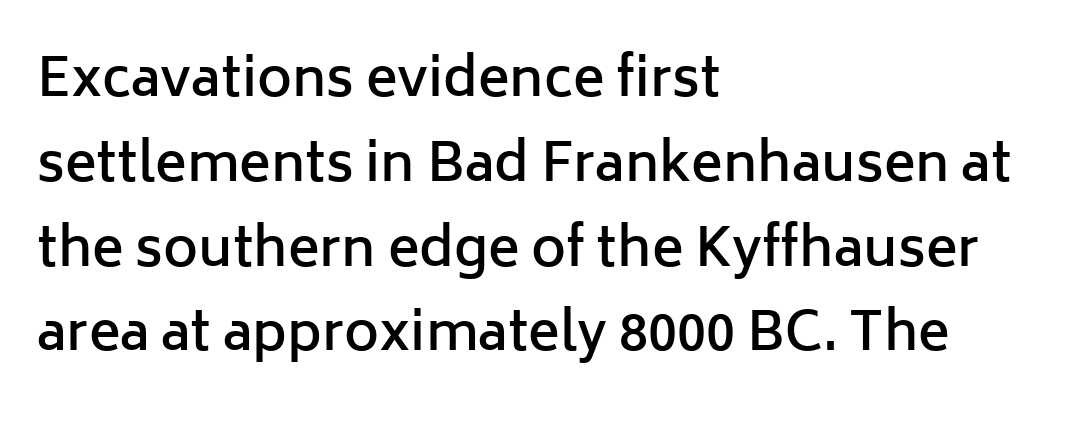
The image shows 53 px semibold sans-serif type, upright; set left-aligned, normal line spacing (1.6x), normal letter spacing, not underlined; low stroke contrast and a medium x-height.
